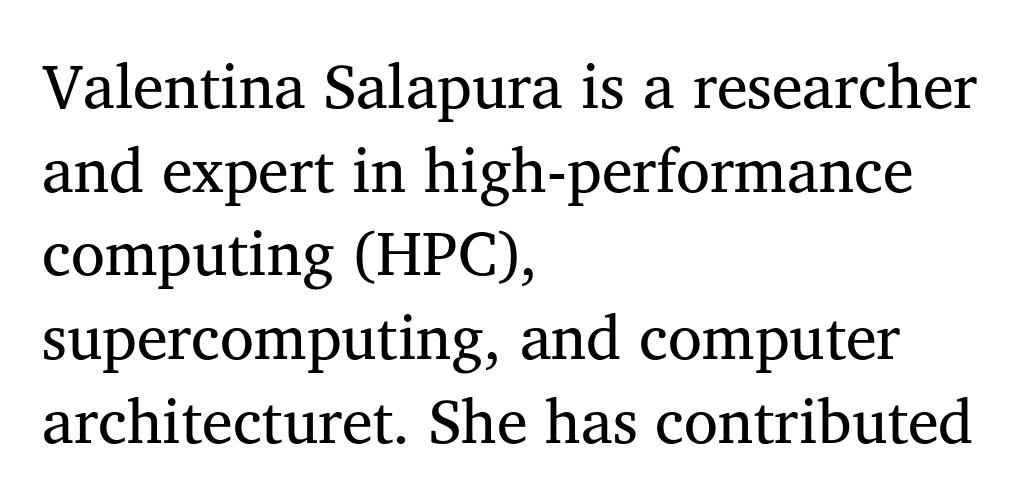
{"serif": "yes", "italic": "no", "bold": "no", "weight": "regular", "width": "normal", "stroke_contrast": "medium", "x_height": "medium", "monospaced": "no", "underline": "no", "align": "left", "line_spacing": "normal", "line_spacing_ratio": 1.35, "letter_spacing": "normal", "letter_spacing_em": 0.0, "glyph_px": 62}
